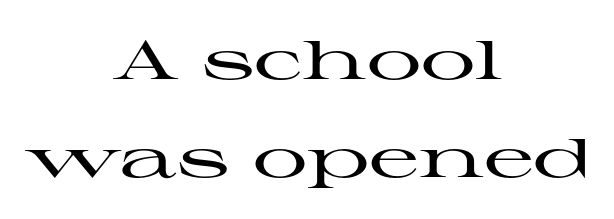
The image shows 55 px wide serif type, upright; set centered, line spacing 1.79x, normal letter spacing, not underlined; high stroke contrast and a medium x-height.
